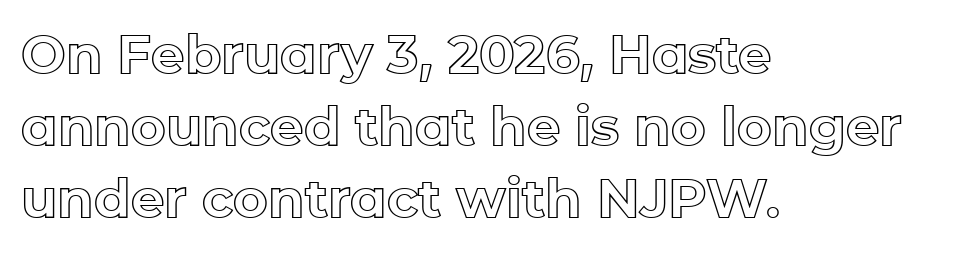
Beneath every word, the page is bare. Glyph-to-glyph distance matches everyday printed text. Horizontally, the lines are justified to the leading edge only. Summary of vertical rhythm: regular, with standard interline spacing. A roman cut, with each character standing at attention. Each letter keeps its own natural width here, so spacing adapts to shape.
